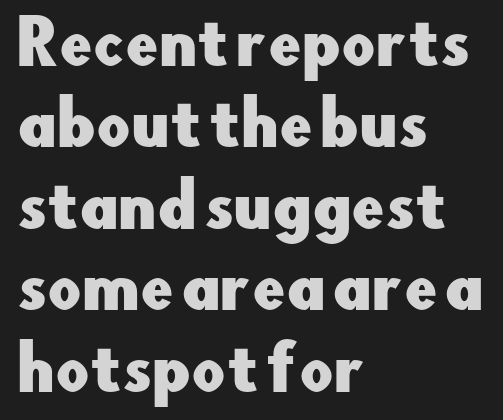
Q: Is the text italic (slanted)? A: No, it is upright.
Q: Is the typeface a serif or a sans-serif typeface? A: Sans-serif.
Q: Is the text underlined? A: No.
Q: How is the paragraph aligned? A: Left-aligned.
Q: Is the spacing between letters normal or unusually wide? A: Normal.
Q: Is the spacing between lines tight, normal or loose? A: Normal.
Q: Width (condensed, normal, or wide)? A: Normal.
Q: Stroke contrast? A: Low.
Q: x-height? A: Small.
Q: Monospaced? A: No.
